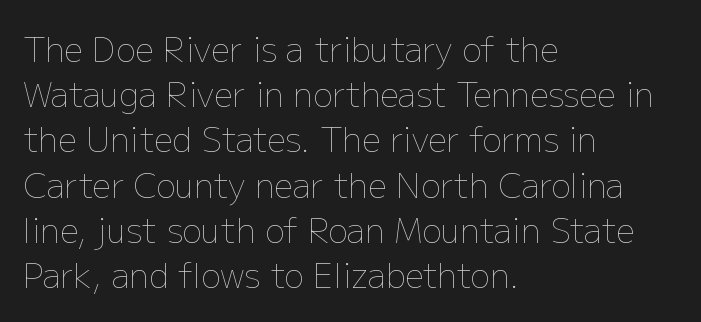
{"italic": "no", "bold": "no", "weight": "thin", "width": "normal", "stroke_contrast": "low", "x_height": "medium", "monospaced": "no", "underline": "no", "align": "left", "line_spacing": "normal", "line_spacing_ratio": 1.37, "letter_spacing": "normal", "letter_spacing_em": 0.0, "glyph_px": 33}
